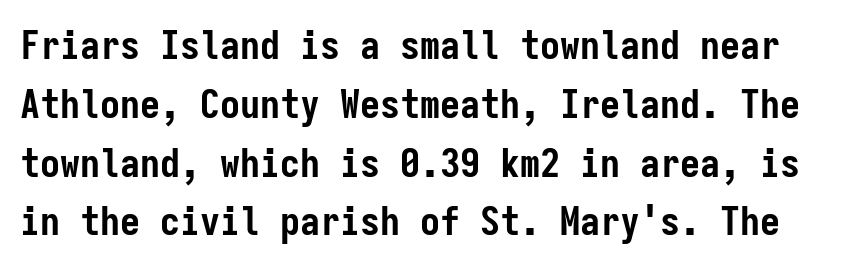
The image shows 40 px semibold, condensed sans-serif type, upright, monospaced; set normal line spacing (1.47x), normal letter spacing, not underlined; low stroke contrast and a medium x-height.
